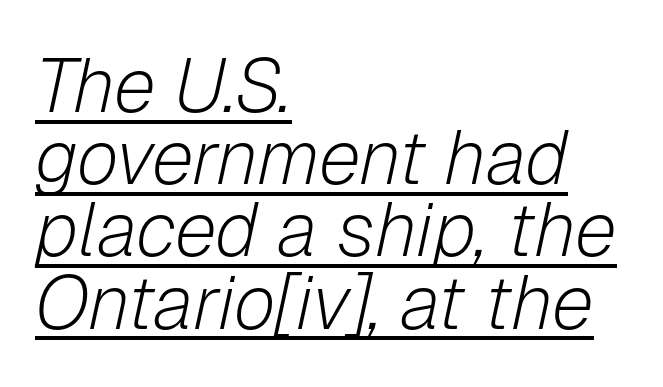
Summary of vertical rhythm: compact, with narrow interline spacing. Nothing unusual about the tracking: characters are spaced as the font intends. The font's italic variant was chosen for this text. Character widths vary here, with narrow letters taking less room than wide ones. Visually the block forms a straight wall on the left and a jagged coastline on the right.
